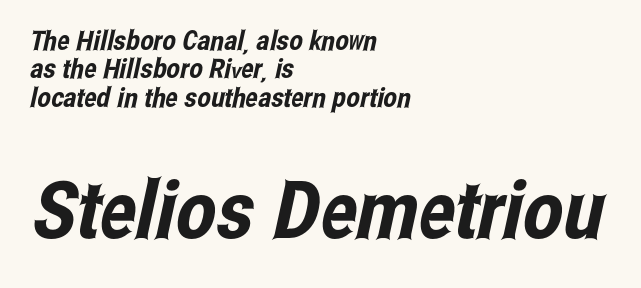
{"serif": "no", "width": "condensed", "stroke_contrast": "low", "x_height": "medium", "monospaced": "no", "underline": "no", "align": "left", "line_spacing": "tight", "line_spacing_ratio": 1.05, "letter_spacing": "normal", "letter_spacing_em": 0.0, "larger_block": "second", "size_ratio": 2.96, "glyph_px": 80}
